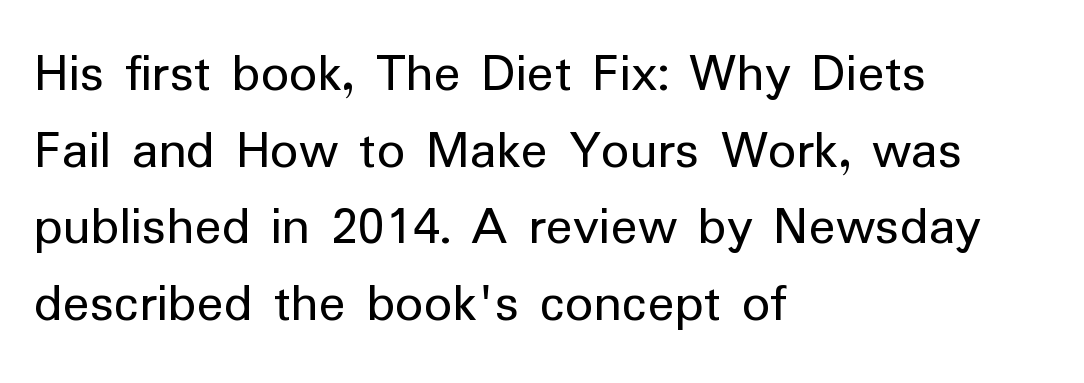
Q: Is the text bold? A: No.
Q: Is the text italic (slanted)? A: No, it is upright.
Q: Is the typeface a serif or a sans-serif typeface? A: Sans-serif.
Q: Is the text underlined? A: No.
Q: How is the paragraph aligned? A: Left-aligned.
Q: Is the spacing between letters normal or unusually wide? A: Normal.
Q: Is the spacing between lines tight, normal or loose? A: Normal.
Q: Width (condensed, normal, or wide)? A: Normal.
Q: Stroke contrast? A: Low.
Q: x-height? A: Medium.
Q: Monospaced? A: No.
